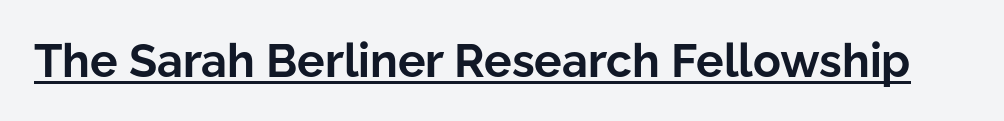
The tracking reads as untouched default to a designer's eye. The passage shown is typeset with a sans-serif family. The specimen includes a rule beneath the text block's lines. You could not count columns in this text — the font is proportionally spaced. Compared with an ordinary text face, these strokes are far heavier — a full bold.
